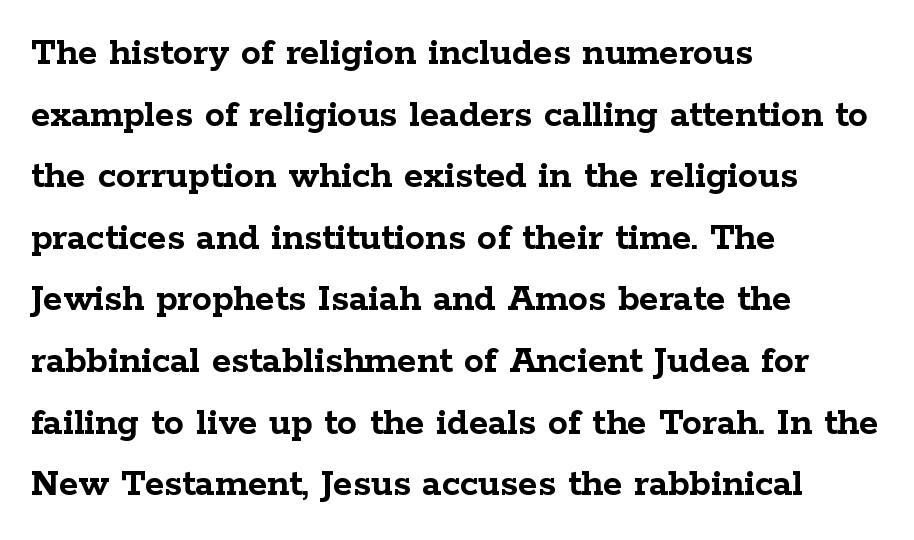
The image shows 40 px semibold, wide serif type, upright; set left-aligned, normal line spacing (1.54x), normal letter spacing, not underlined; low stroke contrast and a medium x-height.
